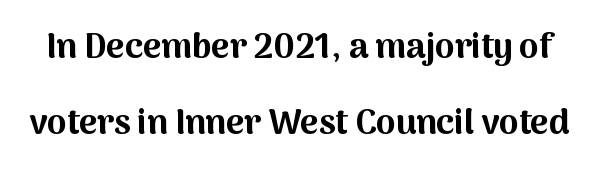
The image shows 35 px bold sans-serif type, upright; set loose line spacing (2.18x), normal letter spacing, not underlined; medium stroke contrast and a medium x-height.
